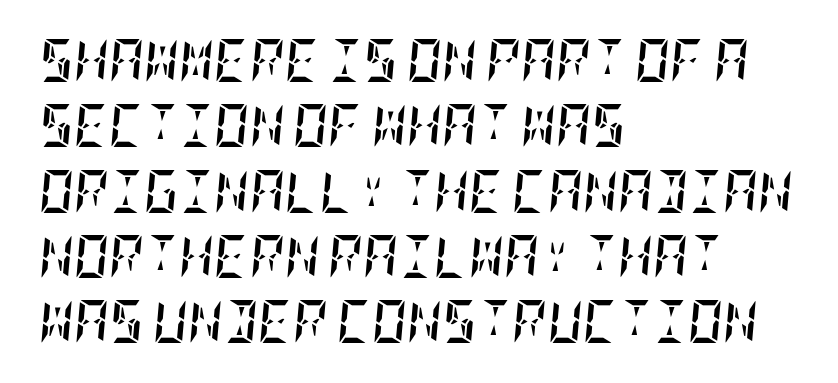
{"italic": "yes", "lean": "right", "slant_degrees": 5, "bold": "yes", "weight": "semibold", "width": "condensed", "stroke_contrast": "low", "x_height": "large", "underline": "no", "align": "left", "line_spacing": "normal", "line_spacing_ratio": 1.52, "letter_spacing": "normal", "letter_spacing_em": 0.0, "glyph_px": 43}
